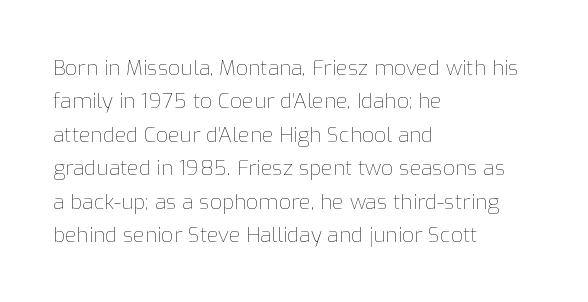
Q: Is the text bold? A: No.
Q: Is the text italic (slanted)? A: No, it is upright.
Q: Is the text underlined? A: No.
Q: How is the paragraph aligned? A: Left-aligned.
Q: Is the spacing between letters normal or unusually wide? A: Normal.
Q: Is the spacing between lines tight, normal or loose? A: Normal.
